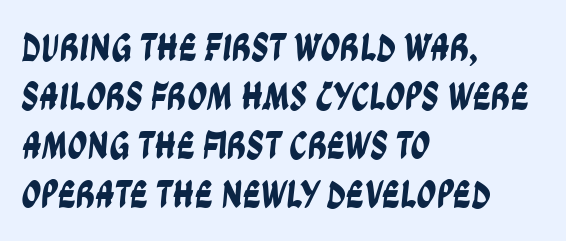
The image shows 39 px condensed sans-serif type; set left-aligned, normal line spacing (1.26x), normal letter spacing, not underlined; low stroke contrast and a large x-height.
